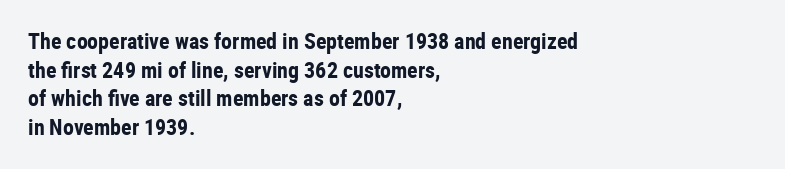
Teacher's note: observe the even left margin — that is flush-left alignment. You can tell it's not italic because the verticals are truly vertical. Words float on clear page, feet unadorned. The letterforms sit shoulder to shoulder at normal distance.
